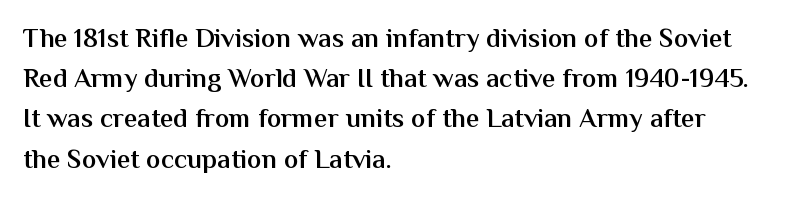
The paragraph has a hard left edge and a soft right edge. Nobody drew a line under any word here. Notice how descenders clear the ascenders below comfortably — that's standard leading. Its strokes are somewhat broadened, the hallmark of semibold type. The axis of the letterforms is exactly vertical. The letterforms sit shoulder to shoulder at normal distance.
